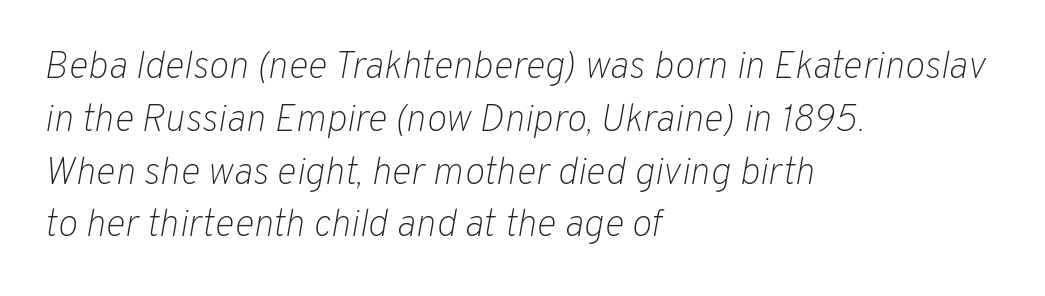
The face used here is proportionally spaced, like ordinary book or web type. Default kerning and tracking; the words read as compact shapes. The leading is moderate, giving the passage an even texture. The passage is arranged the way most books set body copy — flush left. Clear beneath every line of the passage. Stems and bowls with no extra thickness — not bold.
